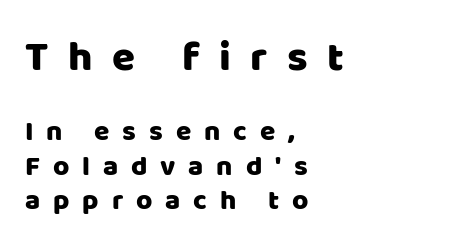
The image shows 42 px sans-serif type, upright; set left-aligned, line spacing 1.23x, unusually wide letter spacing (+0.46 em), not underlined; the first (top) block is 1.5x larger; low stroke contrast and a large x-height.
